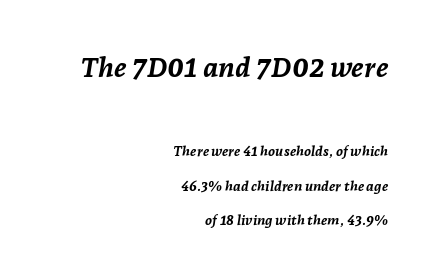
The image shows 28 px semibold type, italic (leaning right); set right-aligned, loose line spacing (2.48x), normal letter spacing, not underlined; the first (top) block is 2.0x larger; low stroke contrast and a medium x-height.
